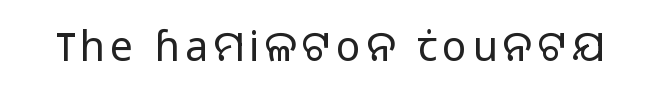
The image shows 41 px regular-weight sans-serif type, upright; set not underlined; low stroke contrast and a medium x-height.
